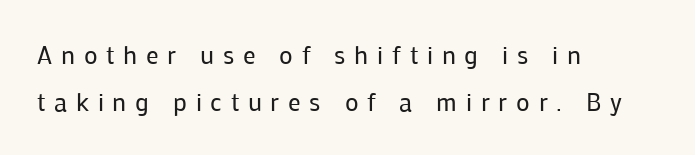
{"italic": "no", "bold": "no", "underline": "no", "align": "left", "line_spacing_ratio": 1.88, "letter_spacing": "wide", "letter_spacing_em": 0.35, "glyph_px": 25}
